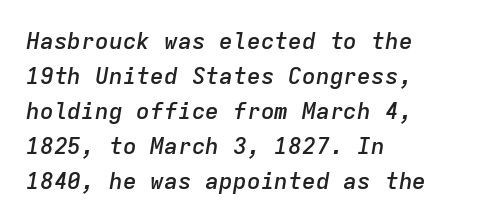
Q: Is the text bold? A: Semi-bold.
Q: Is the text italic (slanted)? A: Yes, it leans right by about 9 degrees.
Q: Is the text underlined? A: No.
Q: How is the paragraph aligned? A: Left-aligned.
Q: Is the spacing between letters normal or unusually wide? A: Normal.
Q: Is the spacing between lines tight, normal or loose? A: Normal.
